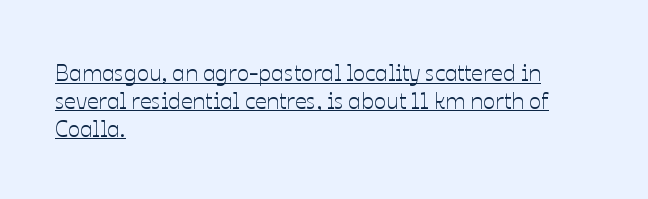
{"italic": "no", "underline": "yes", "align": "left", "line_spacing_ratio": 1.21, "letter_spacing": "normal", "letter_spacing_em": 0.0, "glyph_px": 23}
